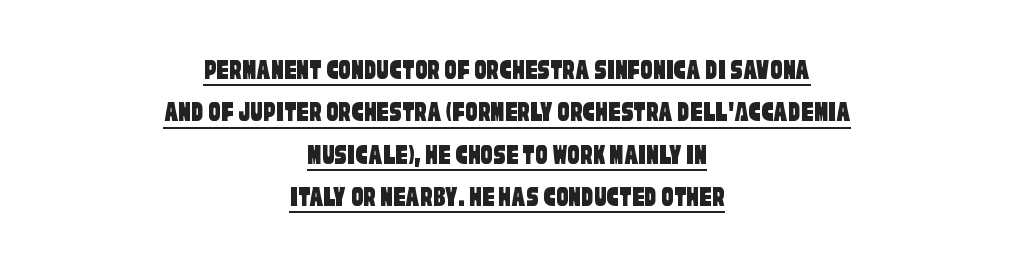
Regarding leading, the lines here are spaced in the standard way. Beneath each row of characters lies a ruled line. The tracking reads as untouched default to a designer's eye. The rag falls on both sides of this text block equally.
